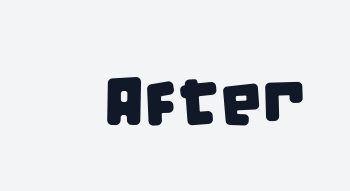
There is no visible air inserted between adjacent glyphs. Nobody drew a line under any word here. The face used here is proportionally spaced, like ordinary book or web type. Examine the stroke ends and you'll find no serifs.
